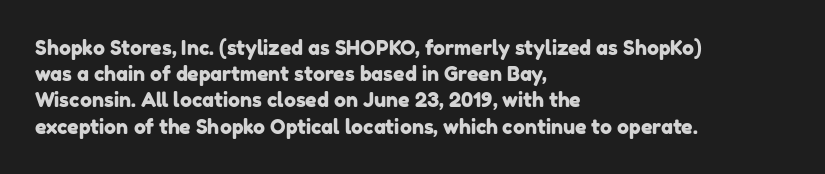
Interline gaps are of average width in this sample. Students, note that the glyphs here touch the page at normal intervals. The lines are quadded left. A clean baseline with only descenders dipping below it.
